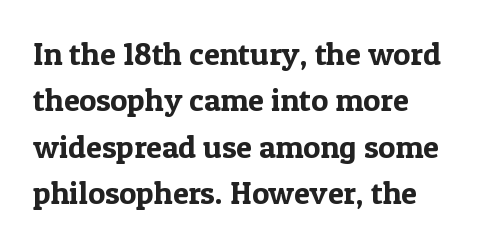
This sample uses plain, unmodified letter spacing. Notice how the stems are strictly vertical — no italics here. The designer went with a serif here, giving each stem small feet. Underlining? Definitely not there.
